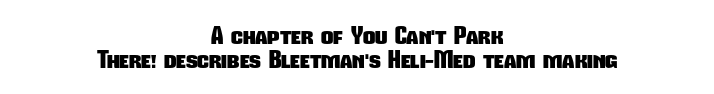
The image shows 24 px bold type; set centered, tight line spacing (0.98x), normal letter spacing, not underlined.
